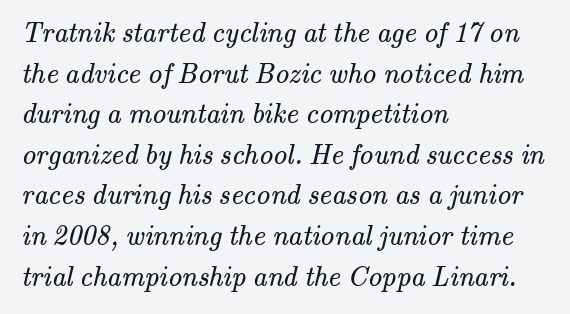
{"serif": "yes", "bold": "no", "weight": "regular", "width": "normal", "stroke_contrast": "medium", "x_height": "small", "monospaced": "no", "underline": "no", "align": "left", "line_spacing": "normal", "line_spacing_ratio": 1.45, "letter_spacing": "normal", "letter_spacing_em": 0.0, "glyph_px": 28}
